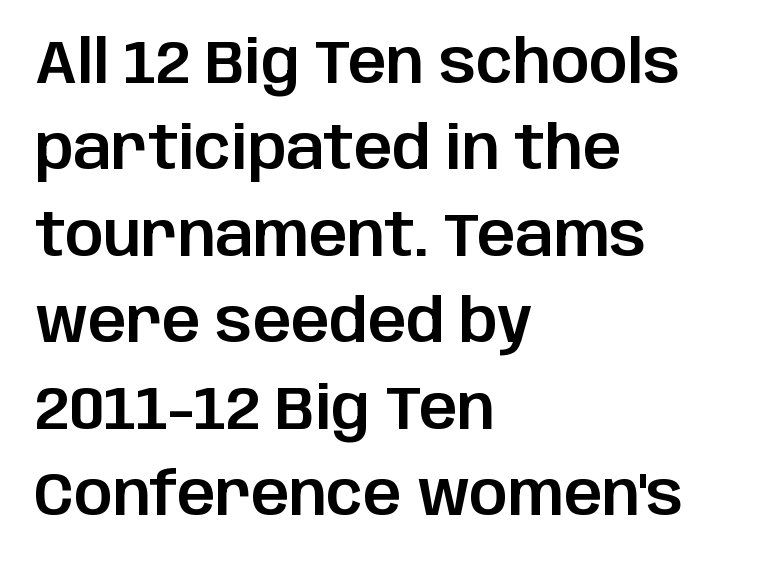
The image shows 60 px sans-serif type, upright; set left-aligned, normal line spacing (1.44x), normal letter spacing, not underlined; low stroke contrast and a large x-height.
